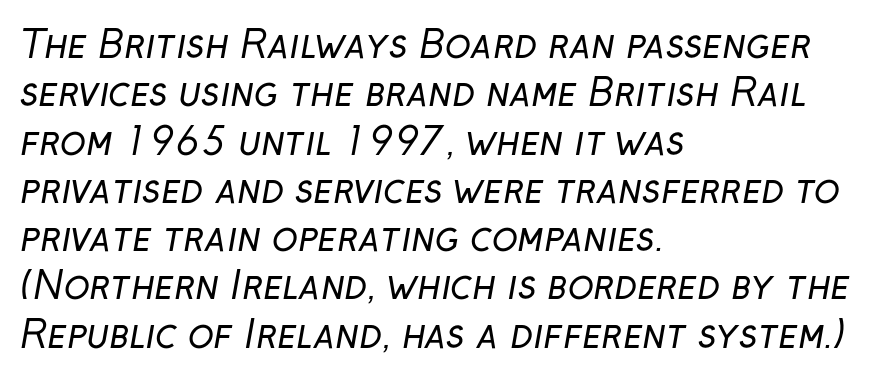
{"serif": "no", "bold": "no", "weight": "regular", "width": "normal", "stroke_contrast": "low", "x_height": "medium", "monospaced": "no", "underline": "no", "align": "left", "line_spacing": "normal", "line_spacing_ratio": 1.27, "letter_spacing": "normal", "letter_spacing_em": 0.0, "glyph_px": 38}
